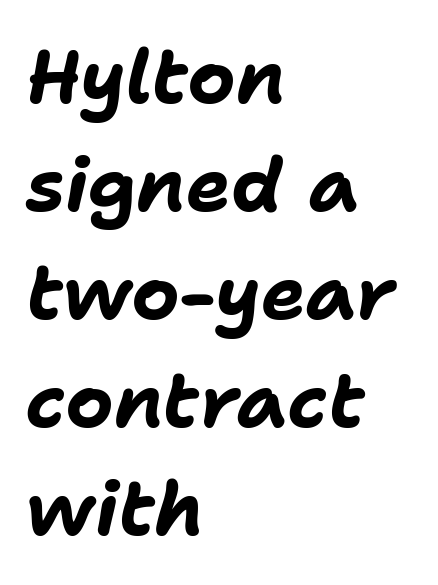
Q: Is the text bold? A: Yes.
Q: Is the text italic (slanted)? A: Yes, it leans right by about 11 degrees.
Q: Is the text underlined? A: No.
Q: How is the paragraph aligned? A: Left-aligned.
Q: Is the spacing between letters normal or unusually wide? A: Normal.
Q: Is the spacing between lines tight, normal or loose? A: Normal.
Q: Width (condensed, normal, or wide)? A: Normal.
Q: Stroke contrast? A: Low.
Q: x-height? A: Medium.
Q: Monospaced? A: No.
